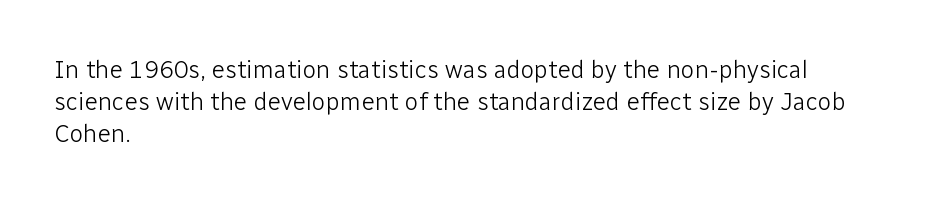
These lines keep a tight, regular rhythm from letter to letter. This sample is left-justified, so line endings fall wherever the words run out. The space between consecutive lines is moderate. Do the letters lean? They stand straight. The passage shown is not underscored anywhere. Stems and bowls with no extra thickness — not bold.
